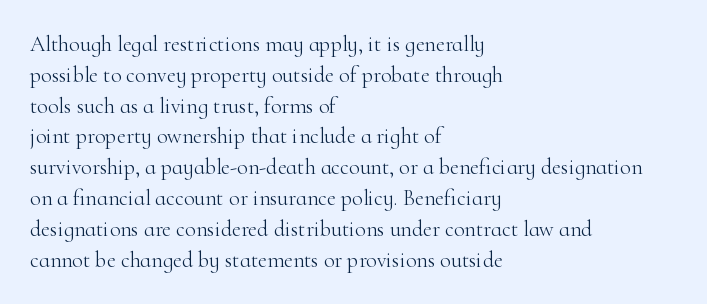
{"italic": "no", "bold": "no", "underline": "no", "align": "left", "line_spacing": "normal", "line_spacing_ratio": 1.4, "letter_spacing": "normal", "letter_spacing_em": 0.0, "glyph_px": 22}
